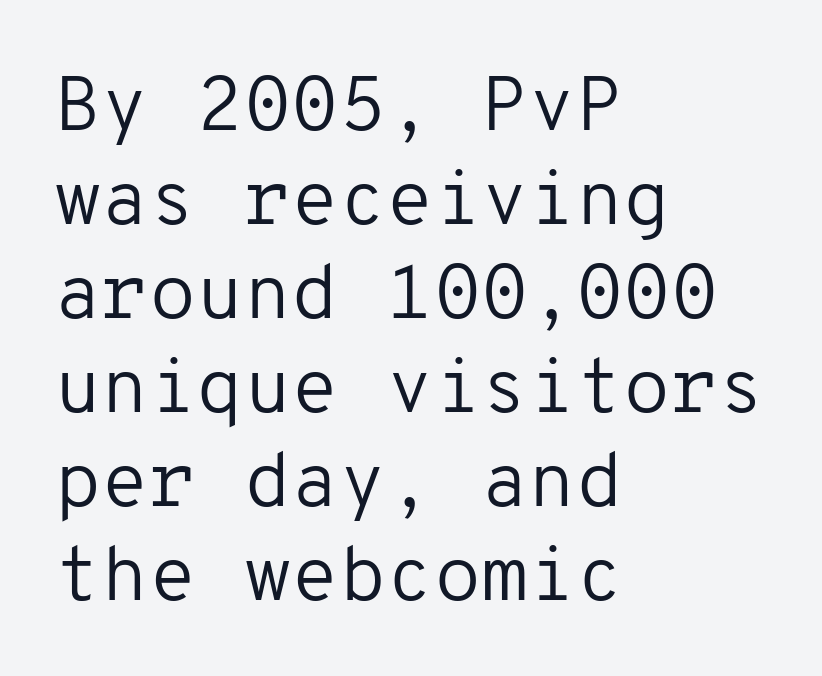
How are the letters spaced? Ordinarily, with no added tracking. Check where the strokes stop: nothing finishes them off — pure sans. A student would call this left alignment; a typographer would say flush left, rag right. Weight: in the light-to-regular range. Do the letters lean? They stand straight.
